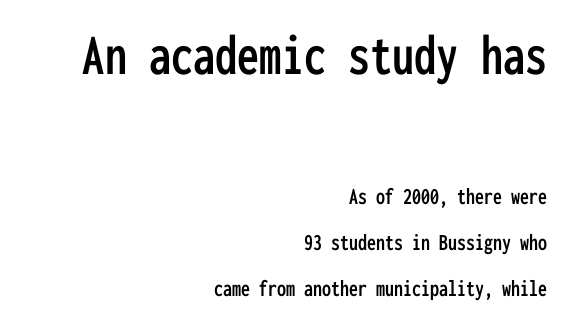
{"serif": "no", "italic": "no", "width": "condensed", "stroke_contrast": "low", "x_height": "medium", "monospaced": "yes", "underline": "no", "align": "right", "line_spacing": "loose", "line_spacing_ratio": 1.91, "letter_spacing": "normal", "letter_spacing_em": 0.0, "larger_block": "first", "size_ratio": 2.46, "glyph_px": 59}
